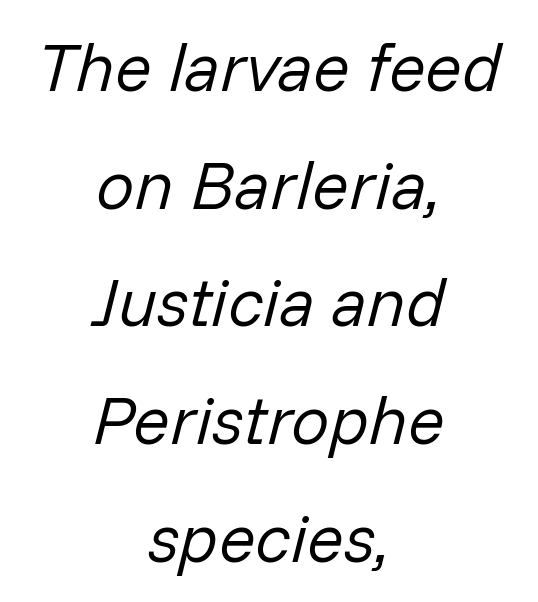
These glyphs show unthickened strokes, regular width or finer. The glyphs look as if they've been sheared to an angle. Does the copy run flush right? No — it is centered line by line. The passage shown is typed in a proportional face where columns would drift.
